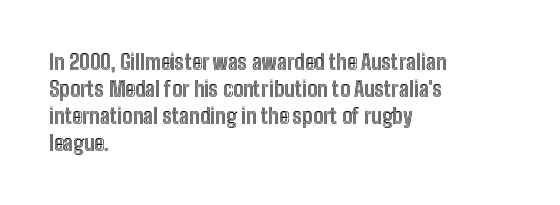
Q: Is the text italic (slanted)? A: No, it is upright.
Q: Is the text underlined? A: No.
Q: How is the paragraph aligned? A: Left-aligned.
Q: Is the spacing between letters normal or unusually wide? A: Normal.
Q: Is the spacing between lines tight, normal or loose? A: Normal.
